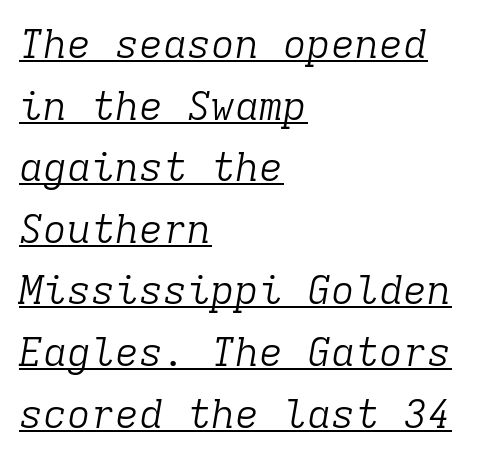
{"serif": "yes", "italic": "yes", "lean": "right", "slant_degrees": 9, "bold": "no", "weight": "light", "width": "normal", "stroke_contrast": "low", "x_height": "medium", "monospaced": "yes", "underline": "yes", "align": "left", "line_spacing": "normal", "line_spacing_ratio": 1.54, "letter_spacing": "normal", "letter_spacing_em": 0.0, "glyph_px": 40}
